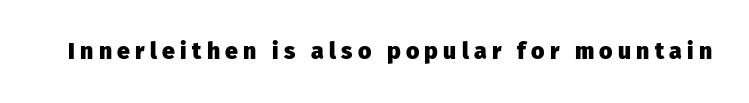
Q: Is the text bold? A: Yes.
Q: Is the text italic (slanted)? A: No, it is upright.
Q: Is the text underlined? A: No.
Q: Is the spacing between letters normal or unusually wide? A: Unusually wide.
